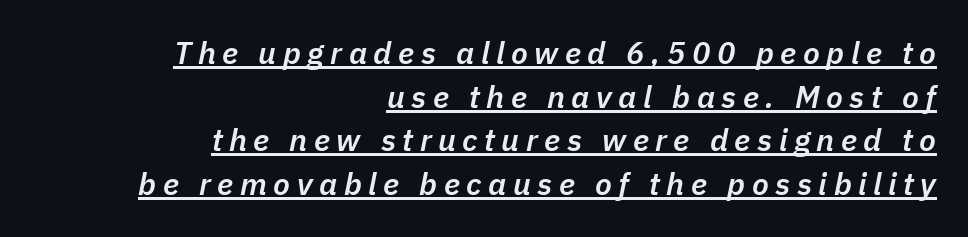
{"italic": "yes", "lean": "right", "slant_degrees": 11, "bold": "semi", "weight": "semibold", "width": "normal", "stroke_contrast": "low", "x_height": "medium", "monospaced": "no", "underline": "yes", "align": "right", "line_spacing": "normal", "line_spacing_ratio": 1.41, "letter_spacing": "wide", "letter_spacing_em": 0.21, "glyph_px": 31}
